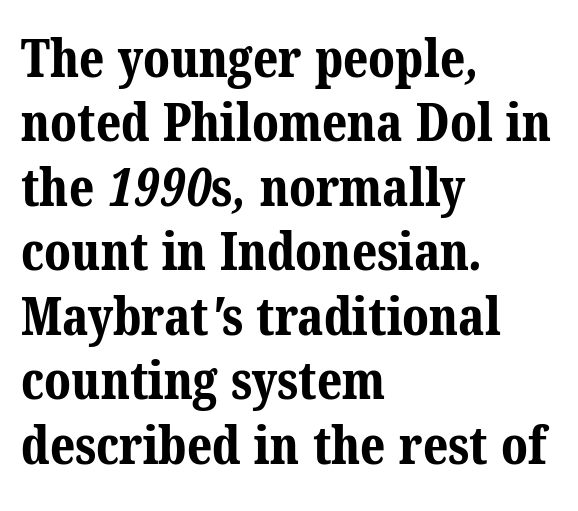
The tracking reads as untouched default to a designer's eye. Think of a printed novel: that variable character pitch is what you see here. Nobody drew a line under any word here. In CSS terms this would be text-align: left.
